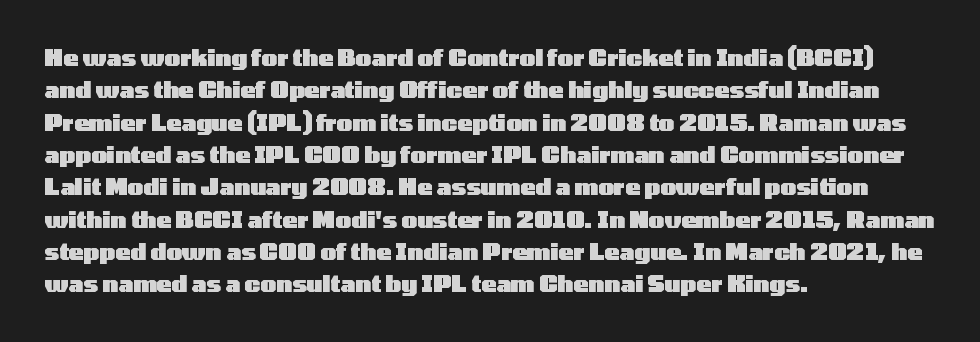
The image shows 22 px bold type, upright; set left-aligned, normal line spacing (1.47x), normal letter spacing, not underlined.
